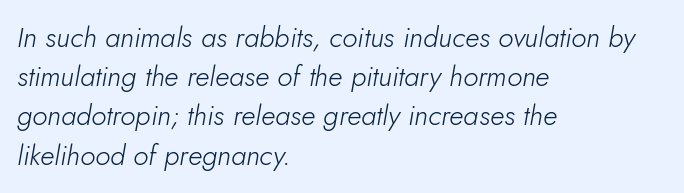
{"italic": "yes", "lean": "right", "slant_degrees": 5, "bold": "no", "weight": "light", "width": "normal", "stroke_contrast": "low", "x_height": "small", "monospaced": "no", "underline": "no", "align": "left", "line_spacing": "normal", "line_spacing_ratio": 1.4, "letter_spacing": "normal", "letter_spacing_em": 0.0, "glyph_px": 28}
